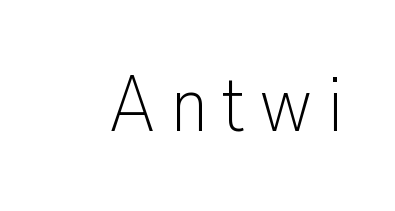
{"serif": "no", "italic": "no", "bold": "no", "weight": "light", "width": "condensed", "stroke_contrast": "low", "x_height": "medium", "monospaced": "no", "underline": "no", "letter_spacing": "wide", "letter_spacing_em": 0.2, "glyph_px": 78}
